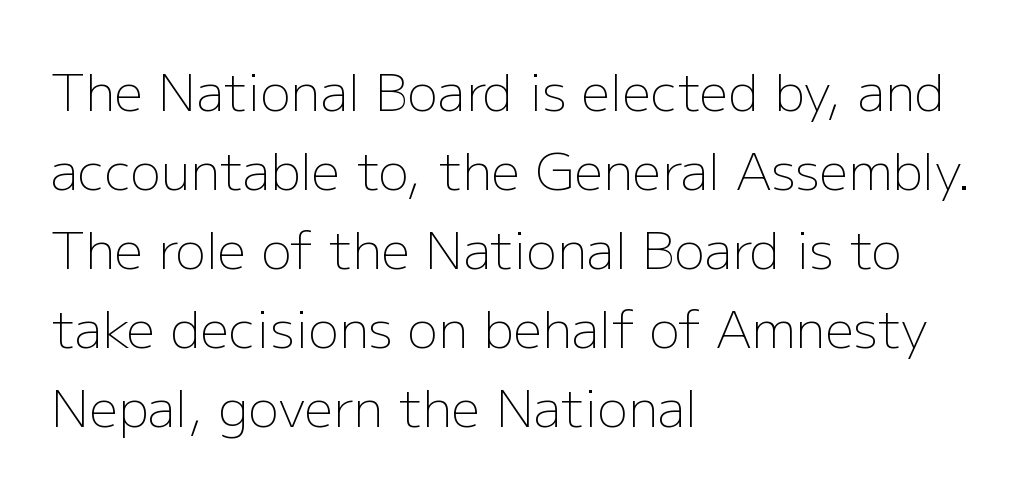
Q: Is the text bold? A: No.
Q: Is the text italic (slanted)? A: No, it is upright.
Q: Is the typeface a serif or a sans-serif typeface? A: Sans-serif.
Q: Is the text underlined? A: No.
Q: How is the paragraph aligned? A: Left-aligned.
Q: Is the spacing between letters normal or unusually wide? A: Normal.
Q: Is the spacing between lines tight, normal or loose? A: Normal.
Q: Width (condensed, normal, or wide)? A: Normal.
Q: Stroke contrast? A: Low.
Q: x-height? A: Medium.
Q: Monospaced? A: No.
